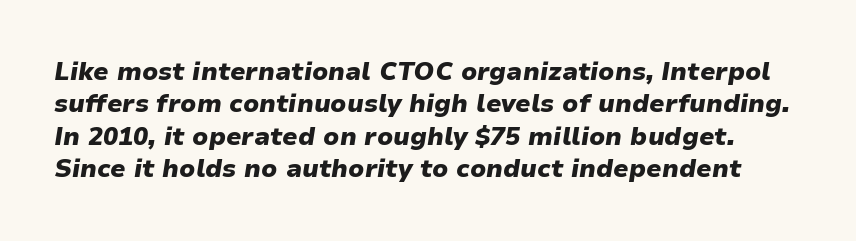
The image shows 25 px bold type, italic (leaning right); set normal line spacing (1.3x), normal letter spacing, not underlined.
